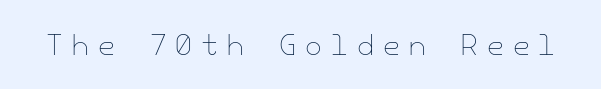
The image shows 27 px text type, upright; set unusually wide letter spacing (+0.34 em), not underlined.
